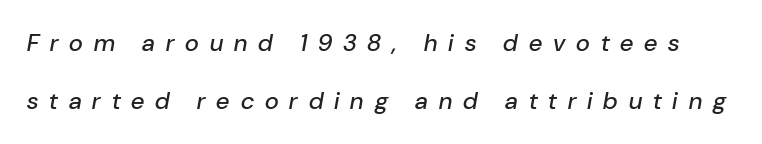
Q: Is the text italic (slanted)? A: Yes, it leans right by about 10 degrees.
Q: Is the text underlined? A: No.
Q: Is the spacing between letters normal or unusually wide? A: Unusually wide.
Q: Is the spacing between lines tight, normal or loose? A: Loose.
